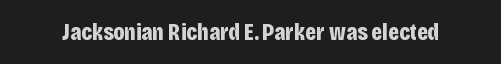
{"italic": "no", "bold": "yes", "underline": "no", "letter_spacing": "normal", "letter_spacing_em": 0.0, "glyph_px": 24}
